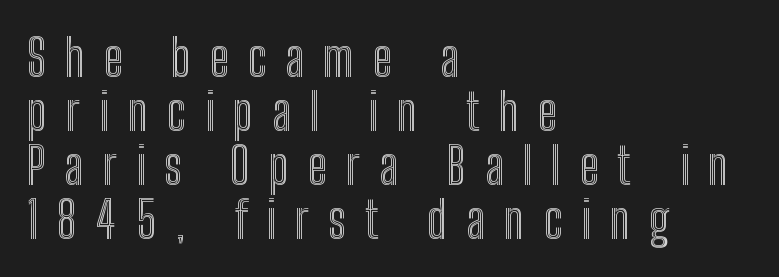
Q: Is the text italic (slanted)? A: No, it is upright.
Q: Is the text underlined? A: No.
Q: How is the paragraph aligned? A: Left-aligned.
Q: Is the spacing between letters normal or unusually wide? A: Unusually wide.
Q: Is the spacing between lines tight, normal or loose? A: Tight.
Q: Width (condensed, normal, or wide)? A: Condensed.
Q: x-height? A: Medium.
Q: Monospaced? A: No.
